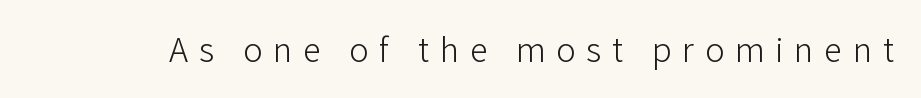
Q: Is the text bold? A: No.
Q: Is the text italic (slanted)? A: No, it is upright.
Q: Is the typeface a serif or a sans-serif typeface? A: Sans-serif.
Q: Is the text underlined? A: No.
Q: Is the spacing between letters normal or unusually wide? A: Unusually wide.
Q: Width (condensed, normal, or wide)? A: Normal.
Q: Stroke contrast? A: Low.
Q: x-height? A: Medium.
Q: Monospaced? A: No.
